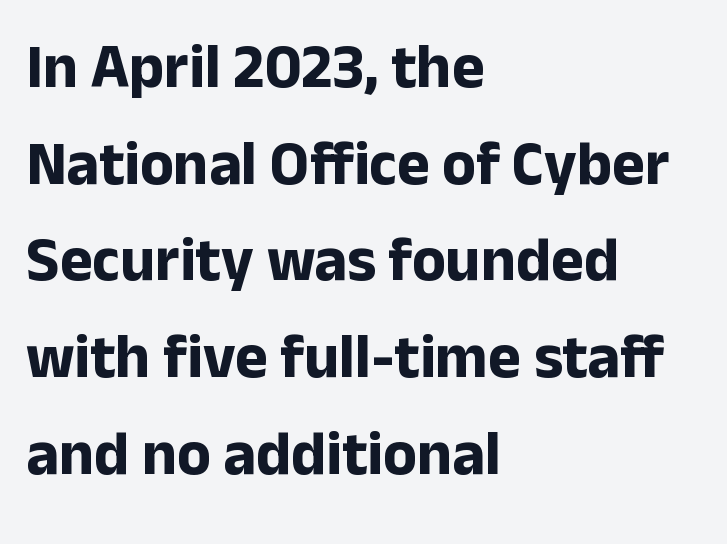
{"serif": "no", "italic": "no", "bold": "yes", "weight": "bold", "width": "normal", "stroke_contrast": "low", "x_height": "medium", "monospaced": "no", "underline": "no", "align": "left", "line_spacing": "normal", "line_spacing_ratio": 1.56, "letter_spacing": "normal", "letter_spacing_em": 0.0, "glyph_px": 62}
